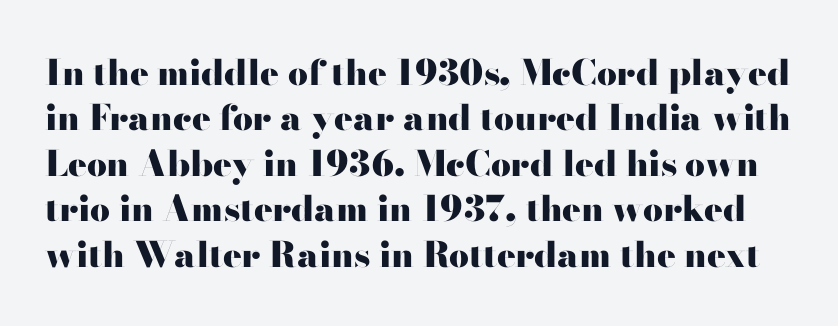
A typesetter would label this face a sans. Notice how thick the strokes are: this is what a full bold looks like. Here the glyphs are tracked normally, forming tight word shapes. The designer left line spacing at the default. Every character sits straight up, as roman type does. The space beneath each line is pristine and unruled.
